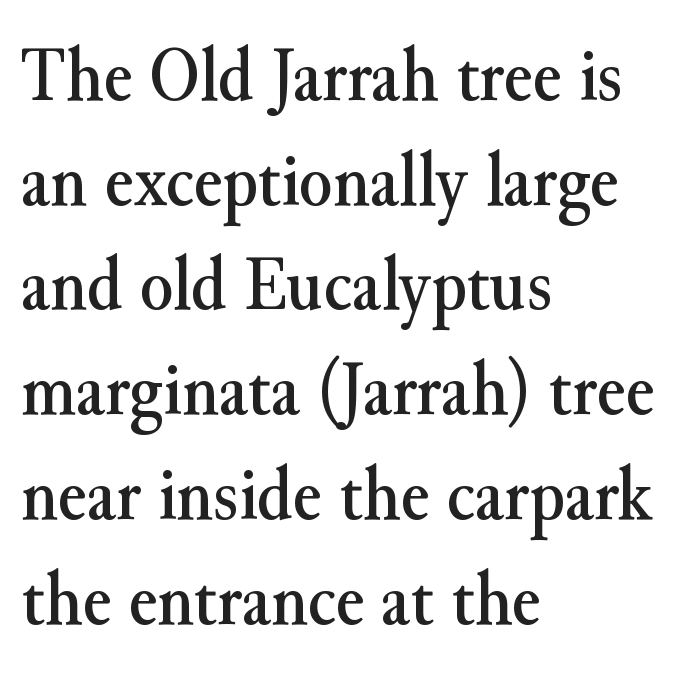
If you drew a ruler down the left edge, every line would touch it. Glance below the letters and you will spot only blank space. Compared with typical paragraphs, the rows here are spaced about the same. These lines are composed in type with serifs. Style check: upright. You could call the tracking neutral — neither tight nor loose.
